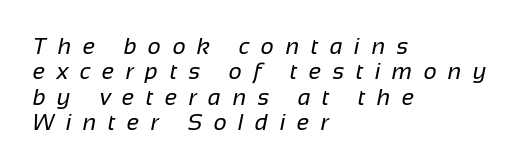
{"bold": "no", "underline": "no", "align": "left", "line_spacing": "tight", "line_spacing_ratio": 1.1, "letter_spacing": "wide", "letter_spacing_em": 0.5, "glyph_px": 23}
